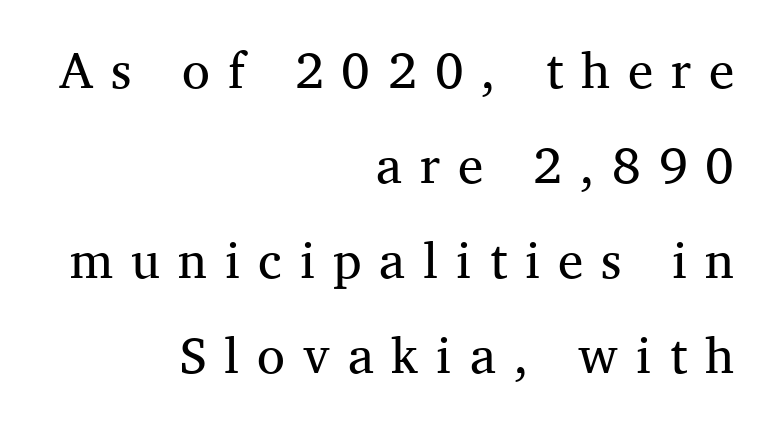
Q: Is the text bold? A: No.
Q: Is the text italic (slanted)? A: No, it is upright.
Q: Is the typeface a serif or a sans-serif typeface? A: Serif.
Q: Is the text underlined? A: No.
Q: How is the paragraph aligned? A: Right-aligned.
Q: Is the spacing between letters normal or unusually wide? A: Unusually wide.
Q: Width (condensed, normal, or wide)? A: Normal.
Q: Stroke contrast? A: Medium.
Q: x-height? A: Medium.
Q: Monospaced? A: No.
